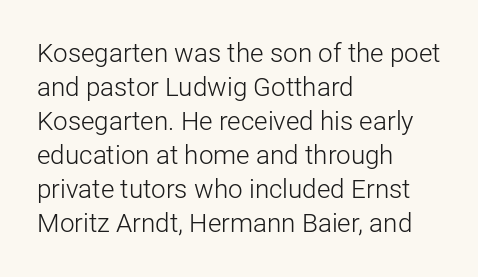
Q: Is the text bold? A: No.
Q: Is the text italic (slanted)? A: No, it is upright.
Q: Is the text underlined? A: No.
Q: How is the paragraph aligned? A: Left-aligned.
Q: Is the spacing between letters normal or unusually wide? A: Normal.
Q: Is the spacing between lines tight, normal or loose? A: Normal.
